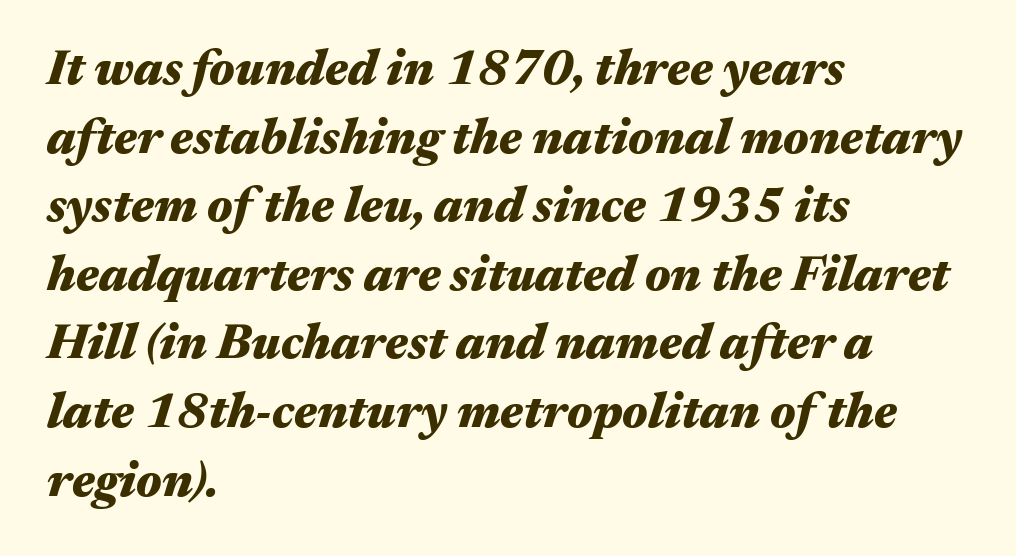
In terms of leading, this rendering sits right in the middle. The typesetting leans heavy: a genuine bold. In CSS terms this would be text-align: left. This sample has the flowing, uneven cadence of proportional lettering. Yep, that's italic — everything's leaning. How are the letters spaced? Ordinarily, with no added tracking.
